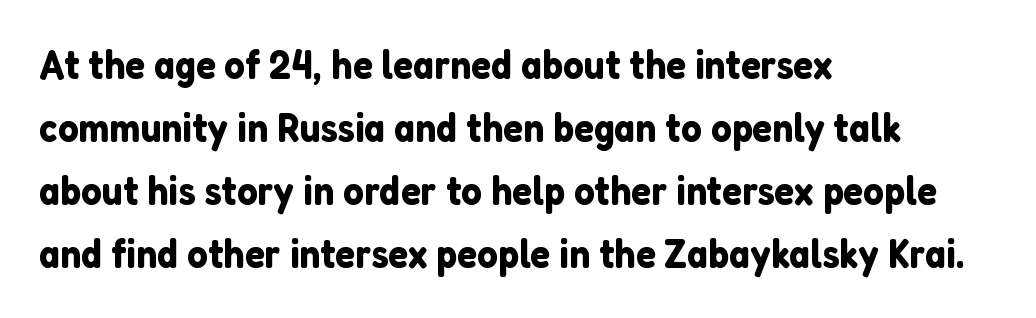
The image shows 41 px sans-serif type, upright; set left-aligned, normal line spacing (1.54x), normal letter spacing, not underlined; low stroke contrast and a medium x-height.
